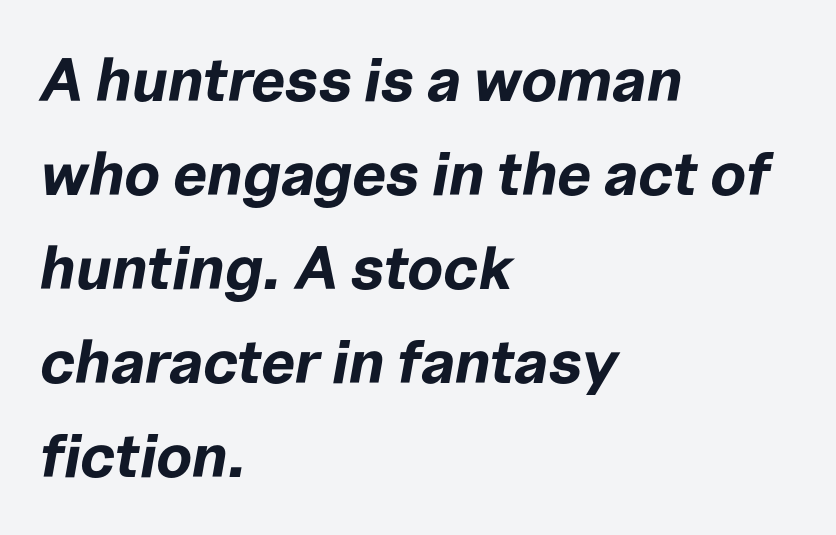
The image shows 61 px bold type, italic (leaning right); set left-aligned, normal line spacing (1.54x), normal letter spacing, not underlined; low stroke contrast and a medium x-height.
